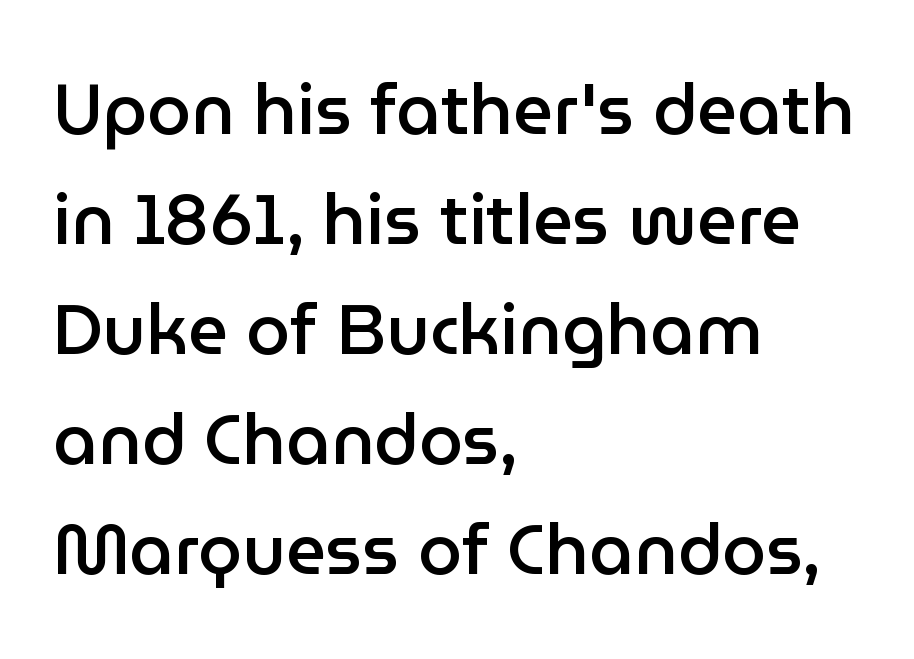
Q: Is the text bold? A: Semi-bold.
Q: Is the text italic (slanted)? A: No, it is upright.
Q: Is the typeface a serif or a sans-serif typeface? A: Sans-serif.
Q: Is the text underlined? A: No.
Q: How is the paragraph aligned? A: Left-aligned.
Q: Is the spacing between letters normal or unusually wide? A: Normal.
Q: Is the spacing between lines tight, normal or loose? A: Normal.
Q: Width (condensed, normal, or wide)? A: Normal.
Q: Stroke contrast? A: Low.
Q: x-height? A: Medium.
Q: Monospaced? A: No.
